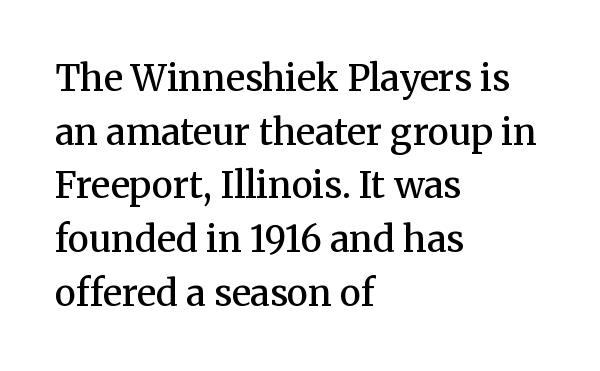
Q: Is the text bold? A: Semi-bold.
Q: Is the text italic (slanted)? A: No, it is upright.
Q: Is the typeface a serif or a sans-serif typeface? A: Serif.
Q: Is the text underlined? A: No.
Q: How is the paragraph aligned? A: Left-aligned.
Q: Is the spacing between letters normal or unusually wide? A: Normal.
Q: Is the spacing between lines tight, normal or loose? A: Normal.
Q: Width (condensed, normal, or wide)? A: Normal.
Q: Stroke contrast? A: Medium.
Q: x-height? A: Medium.
Q: Monospaced? A: No.
